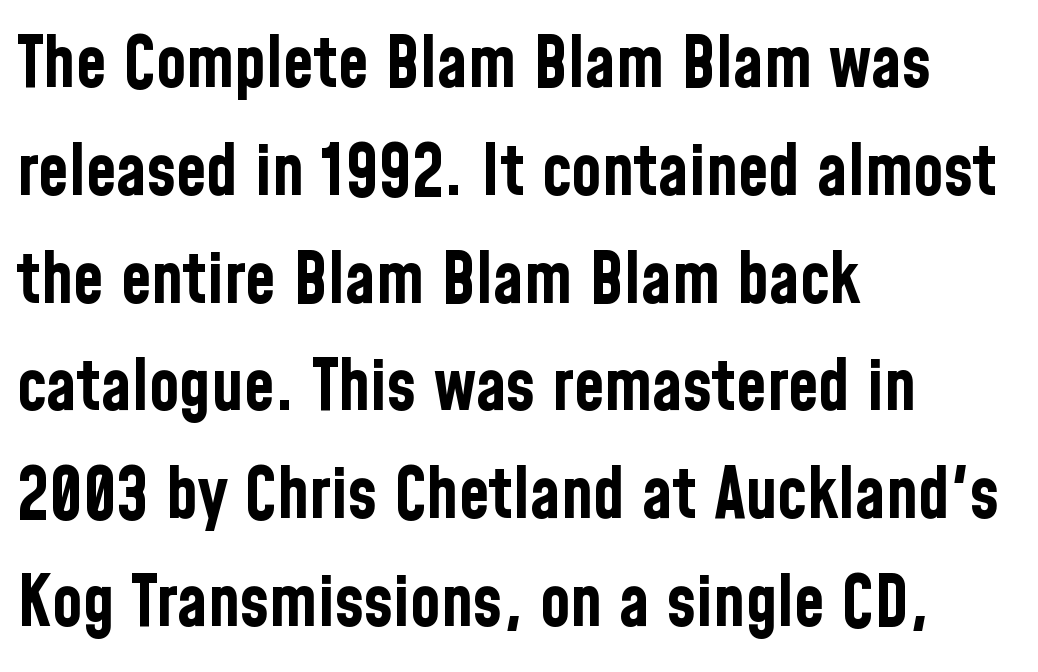
Q: Is the text bold? A: Yes.
Q: Is the text italic (slanted)? A: No, it is upright.
Q: Is the typeface a serif or a sans-serif typeface? A: Sans-serif.
Q: Is the text underlined? A: No.
Q: How is the paragraph aligned? A: Left-aligned.
Q: Is the spacing between letters normal or unusually wide? A: Normal.
Q: Is the spacing between lines tight, normal or loose? A: Normal.
Q: Width (condensed, normal, or wide)? A: Condensed.
Q: Stroke contrast? A: Low.
Q: x-height? A: Medium.
Q: Monospaced? A: No.
